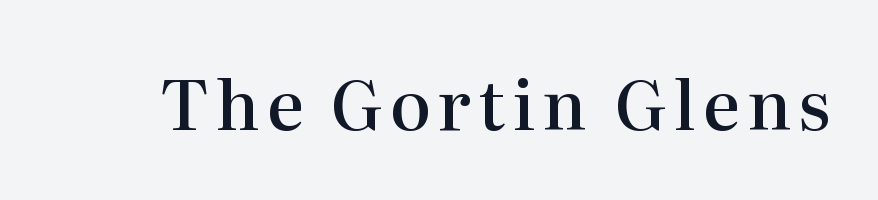
{"serif": "yes", "italic": "no", "bold": "semi", "weight": "semibold", "width": "normal", "stroke_contrast": "high", "x_height": "medium", "monospaced": "no", "underline": "no", "glyph_px": 69}
